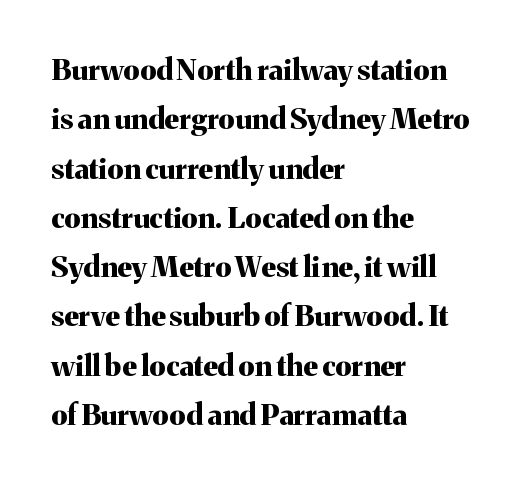
The image shows 29 px bold serif type, upright; set left-aligned, normal line spacing (1.7x), normal letter spacing, not underlined; medium stroke contrast and a medium x-height.
